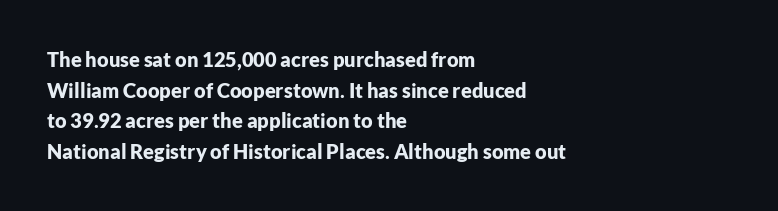
Q: Is the text bold? A: Yes.
Q: Is the text italic (slanted)? A: No, it is upright.
Q: Is the text underlined? A: No.
Q: How is the paragraph aligned? A: Left-aligned.
Q: Is the spacing between letters normal or unusually wide? A: Normal.
Q: Is the spacing between lines tight, normal or loose? A: Normal.
